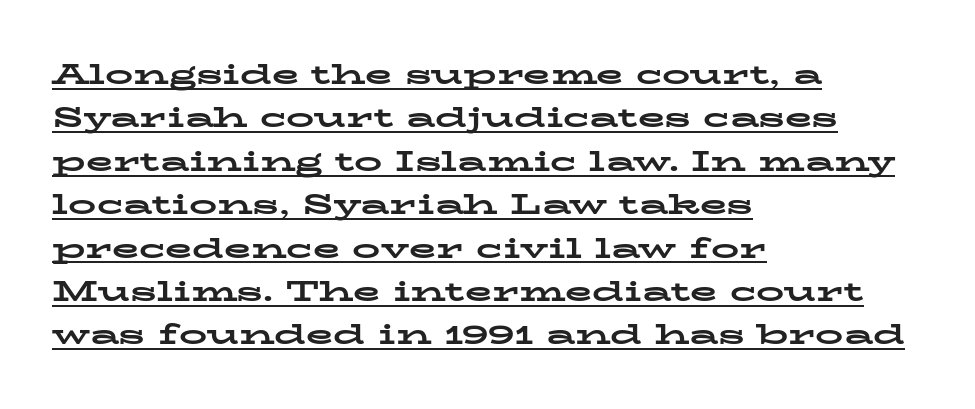
Q: Is the text bold? A: Yes.
Q: Is the text italic (slanted)? A: No, it is upright.
Q: Is the typeface a serif or a sans-serif typeface? A: Serif.
Q: Is the text underlined? A: Yes.
Q: How is the paragraph aligned? A: Left-aligned.
Q: Is the spacing between letters normal or unusually wide? A: Normal.
Q: Is the spacing between lines tight, normal or loose? A: Normal.
Q: Width (condensed, normal, or wide)? A: Wide.
Q: Stroke contrast? A: Low.
Q: x-height? A: Medium.
Q: Monospaced? A: No.
